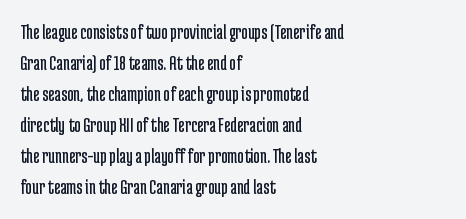
{"italic": "no", "bold": "no", "underline": "no", "align": "left", "line_spacing": "normal", "line_spacing_ratio": 1.41, "letter_spacing": "normal", "letter_spacing_em": 0.0, "glyph_px": 22}
